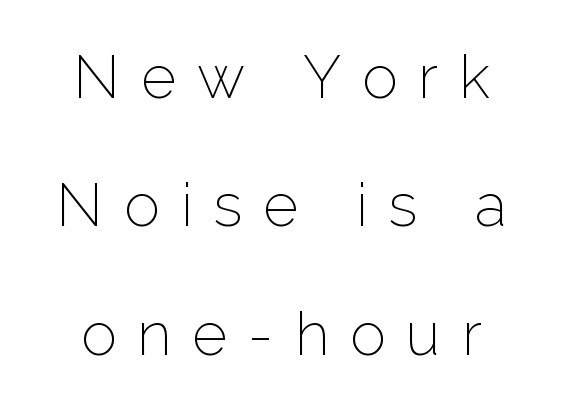
Stems and bowls with no extra thickness — not bold. Ascenders rise straight up at ninety degrees. The rendering uses a large line-height, opening up the rows. Here the designer chose a conventional face with non-uniform glyph widths. You can tell from the bare stems that sans-serif type was used.
